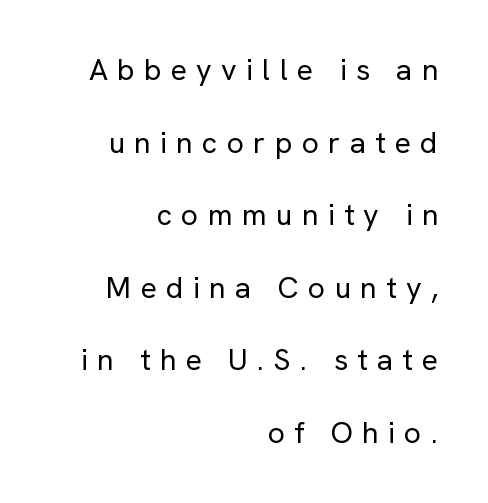
Q: Is the text bold? A: No.
Q: Is the text italic (slanted)? A: No, it is upright.
Q: Is the typeface a serif or a sans-serif typeface? A: Sans-serif.
Q: Is the text underlined? A: No.
Q: How is the paragraph aligned? A: Right-aligned.
Q: Is the spacing between letters normal or unusually wide? A: Unusually wide.
Q: Is the spacing between lines tight, normal or loose? A: Loose.
Q: Width (condensed, normal, or wide)? A: Normal.
Q: Stroke contrast? A: Low.
Q: x-height? A: Medium.
Q: Monospaced? A: No.
